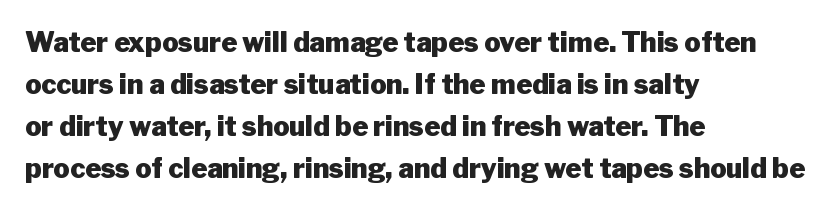
{"italic": "no", "bold": "yes", "underline": "no", "align": "left", "line_spacing": "normal", "line_spacing_ratio": 1.55, "letter_spacing": "normal", "letter_spacing_em": 0.0, "glyph_px": 27}
